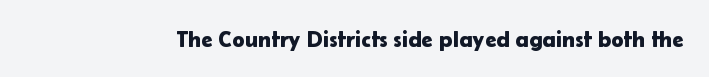
{"italic": "no", "underline": "no", "letter_spacing": "normal", "letter_spacing_em": 0.0, "glyph_px": 23}
